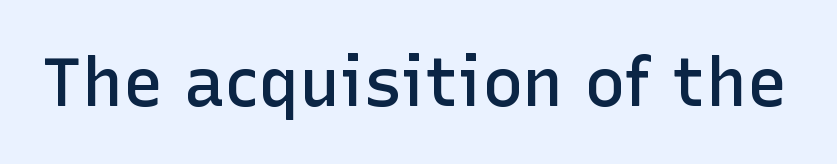
The image shows 68 px semibold sans-serif type, upright; set normal letter spacing, not underlined; low stroke contrast and a medium x-height.
